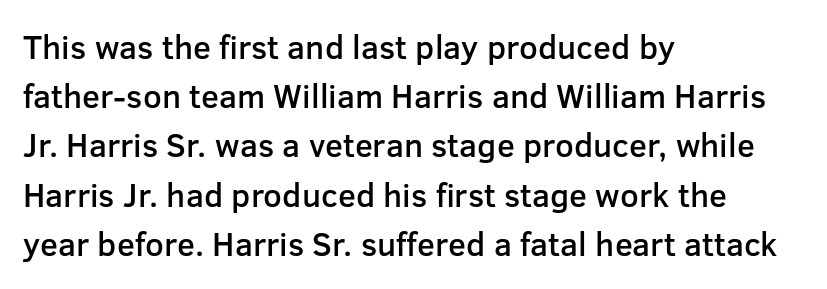
The image shows 33 px semibold sans-serif type, upright; set left-aligned, normal line spacing (1.49x), normal letter spacing, not underlined; low stroke contrast and a medium x-height.
